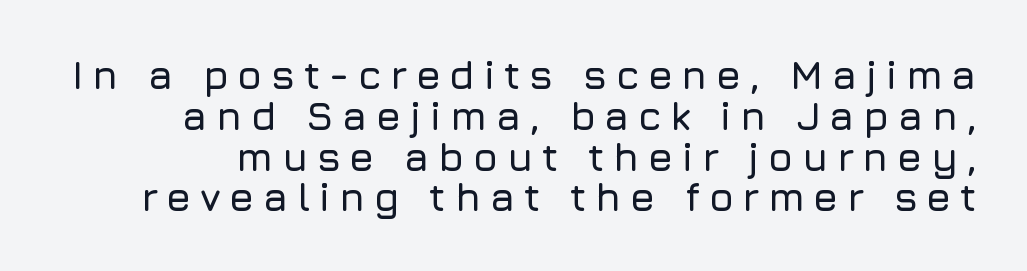
Q: Is the text italic (slanted)? A: No, it is upright.
Q: Is the typeface a serif or a sans-serif typeface? A: Sans-serif.
Q: Is the text underlined? A: No.
Q: Is the spacing between letters normal or unusually wide? A: Unusually wide.
Q: Is the spacing between lines tight, normal or loose? A: Tight.
Q: Width (condensed, normal, or wide)? A: Normal.
Q: Stroke contrast? A: Low.
Q: x-height? A: Medium.
Q: Monospaced? A: No.
